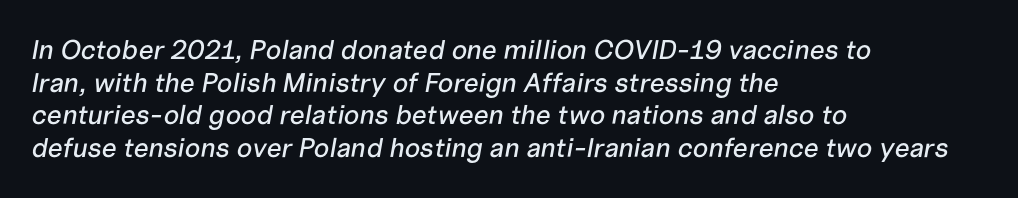
These lines keep a tight, regular rhythm from letter to letter. Descenders are the only things crossing below the line. You can tell it's italic because the verticals aren't actually vertical. A classic flush-left, rag-right setting is used for this passage.
